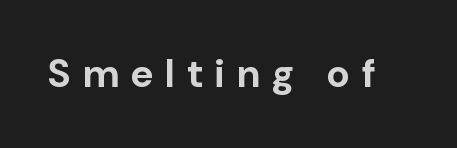
The image shows 39 px bold sans-serif type, upright; set unusually wide letter spacing (+0.32 em), not underlined; low stroke contrast and a medium x-height.
